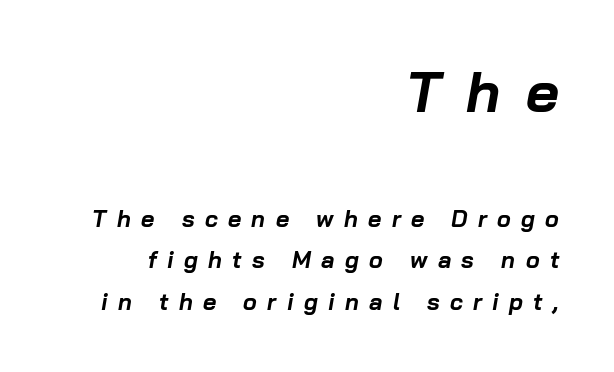
In terms of posture, this sample is oblique. The typesetter chose a ragged-left arrangement here. Note the varied advance widths — an 'i' is clearly narrower than an 'm'. A bare baseline throughout the passage.
